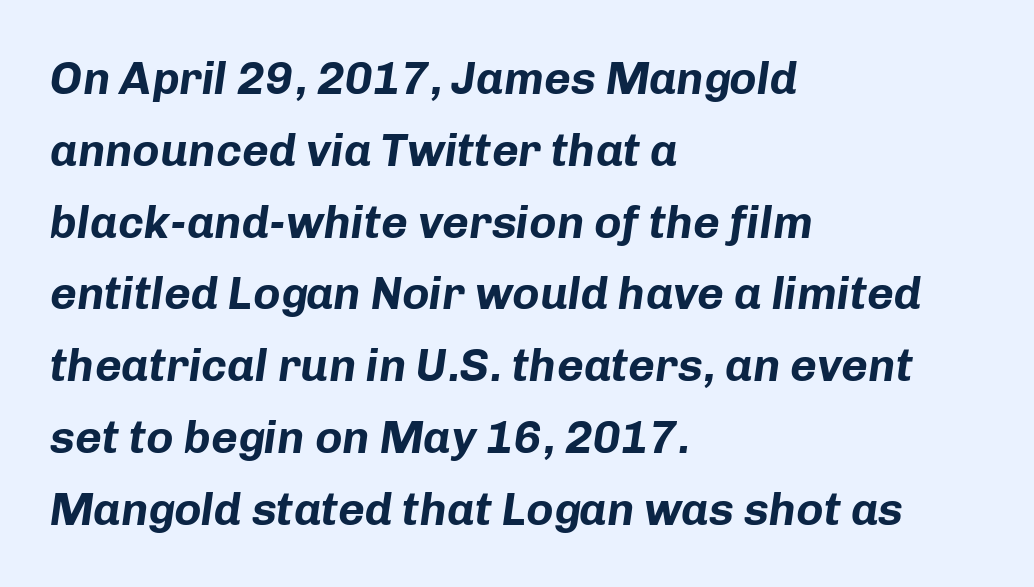
{"italic": "yes", "lean": "right", "slant_degrees": 8, "bold": "yes", "weight": "bold", "width": "normal", "stroke_contrast": "low", "x_height": "medium", "monospaced": "no", "underline": "no", "align": "left", "line_spacing": "normal", "line_spacing_ratio": 1.56, "letter_spacing": "normal", "letter_spacing_em": 0.0, "glyph_px": 46}
